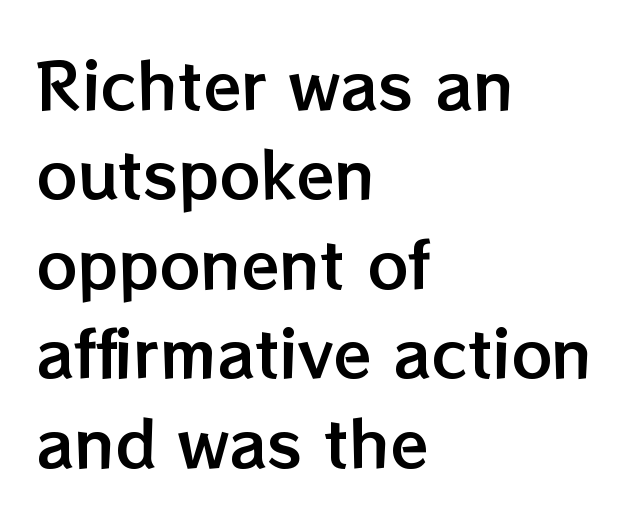
Q: Is the text italic (slanted)? A: No, it is upright.
Q: Is the text underlined? A: No.
Q: How is the paragraph aligned? A: Left-aligned.
Q: Is the spacing between letters normal or unusually wide? A: Normal.
Q: Is the spacing between lines tight, normal or loose? A: Normal.
Q: Width (condensed, normal, or wide)? A: Normal.
Q: Stroke contrast? A: Low.
Q: x-height? A: Medium.
Q: Monospaced? A: No.
